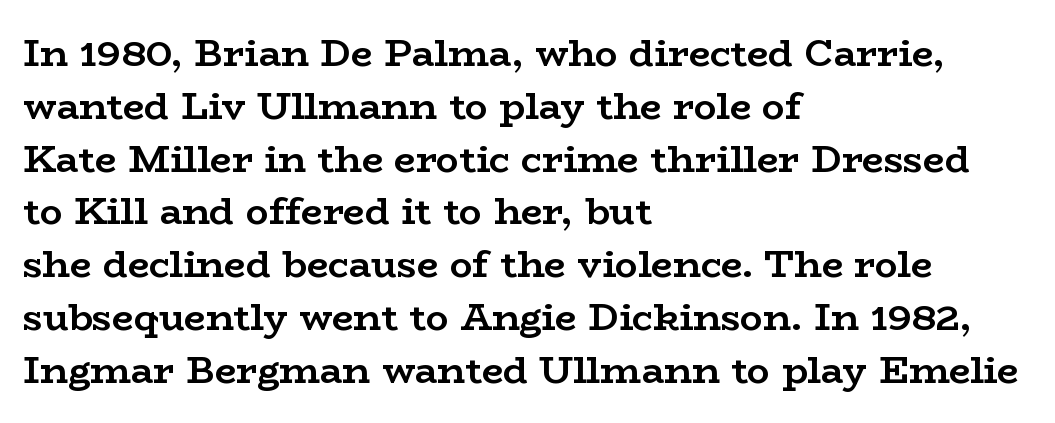
{"serif": "yes", "italic": "no", "bold": "yes", "weight": "semibold", "width": "wide", "stroke_contrast": "low", "x_height": "medium", "monospaced": "no", "underline": "no", "align": "left", "line_spacing": "normal", "line_spacing_ratio": 1.39, "letter_spacing": "normal", "letter_spacing_em": 0.0, "glyph_px": 38}
